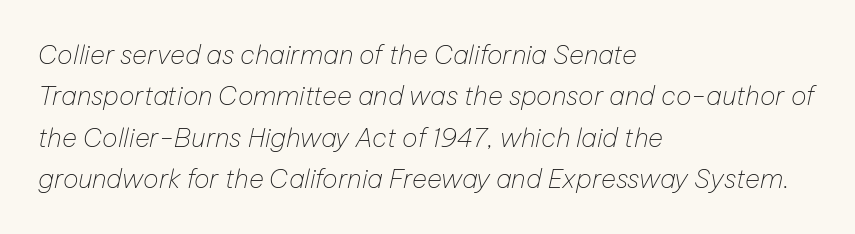
The image shows 26 px text type, italic (leaning right); set left-aligned, normal line spacing (1.59x), normal letter spacing, not underlined.
